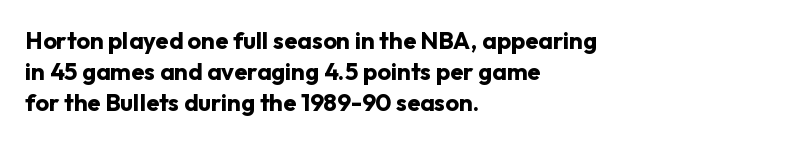
Q: Is the text bold? A: Yes.
Q: Is the text italic (slanted)? A: No, it is upright.
Q: Is the text underlined? A: No.
Q: How is the paragraph aligned? A: Left-aligned.
Q: Is the spacing between letters normal or unusually wide? A: Normal.
Q: Is the spacing between lines tight, normal or loose? A: Normal.
